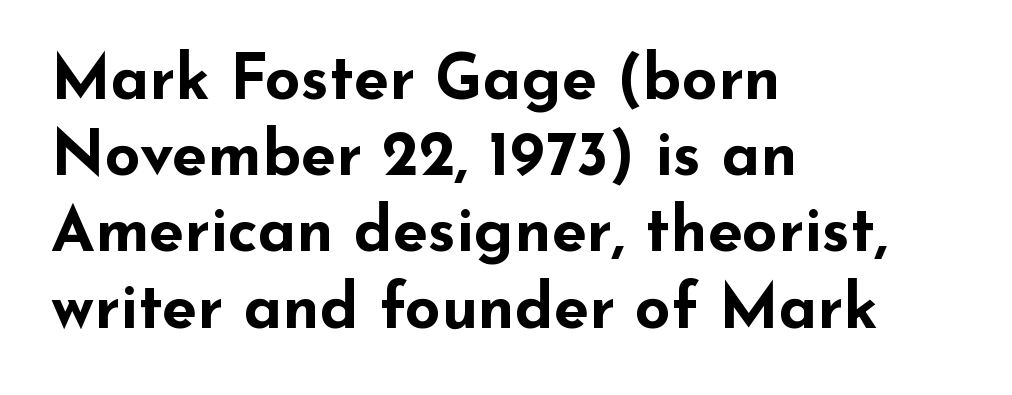
The image shows 63 px bold, wide sans-serif type, upright; set left-aligned, line spacing 1.21x, normal letter spacing, not underlined; low stroke contrast and a small x-height.
